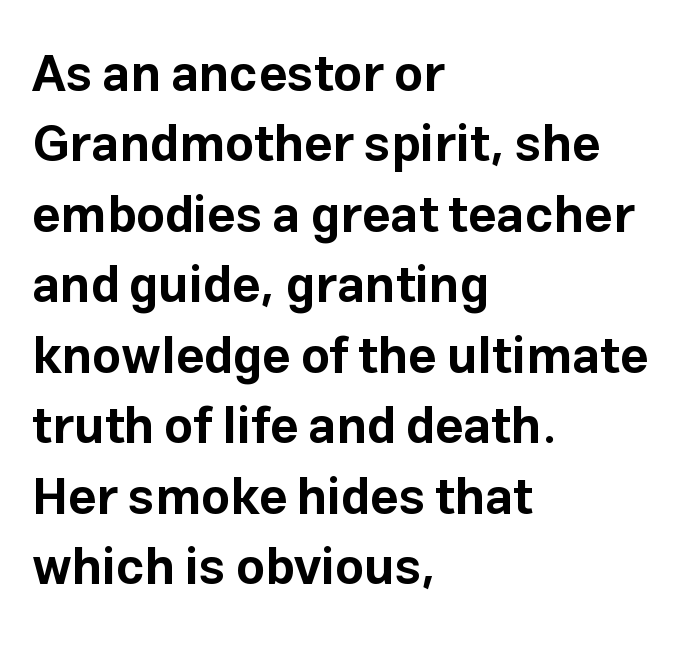
The image shows 50 px bold sans-serif type, upright; set left-aligned, normal line spacing (1.41x), normal letter spacing, not underlined; low stroke contrast and a medium x-height.
